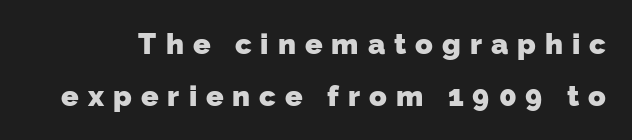
Q: Is the text bold? A: Yes.
Q: Is the typeface a serif or a sans-serif typeface? A: Sans-serif.
Q: Is the text underlined? A: No.
Q: Is the spacing between letters normal or unusually wide? A: Unusually wide.
Q: Width (condensed, normal, or wide)? A: Normal.
Q: Stroke contrast? A: Low.
Q: x-height? A: Medium.
Q: Monospaced? A: No.
